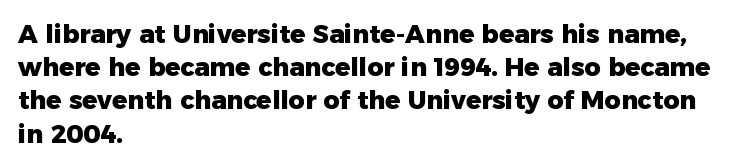
Q: Is the text bold? A: Yes.
Q: Is the text italic (slanted)? A: No, it is upright.
Q: Is the text underlined? A: No.
Q: How is the paragraph aligned? A: Left-aligned.
Q: Is the spacing between letters normal or unusually wide? A: Normal.
Q: Is the spacing between lines tight, normal or loose? A: Normal.
